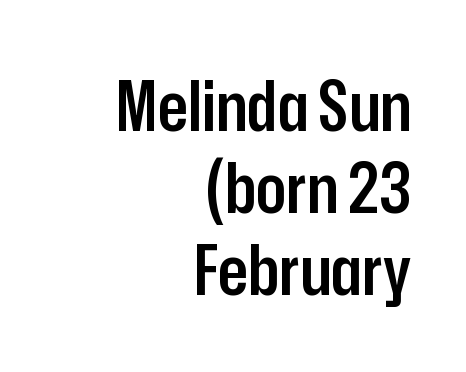
{"serif": "no", "italic": "no", "bold": "semi", "weight": "semibold", "width": "condensed", "stroke_contrast": "low", "x_height": "medium", "monospaced": "no", "underline": "no", "align": "right", "line_spacing_ratio": 1.17, "letter_spacing": "normal", "letter_spacing_em": 0.0, "glyph_px": 70}
